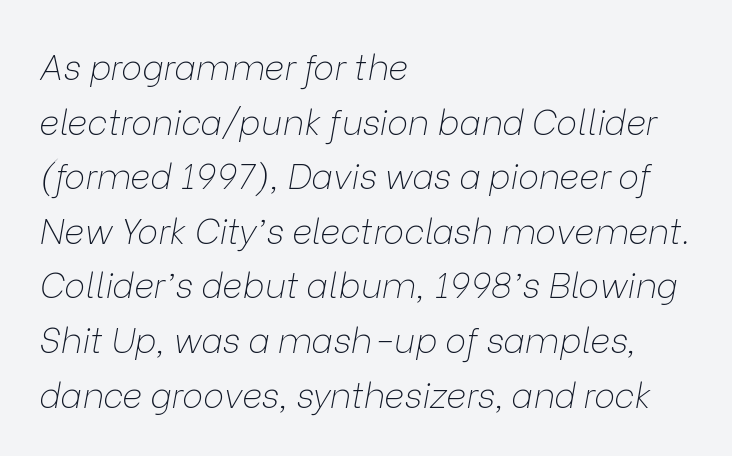
The image shows 35 px thin type, italic (leaning right); set left-aligned, normal line spacing (1.56x), normal letter spacing, not underlined; low stroke contrast and a medium x-height.
